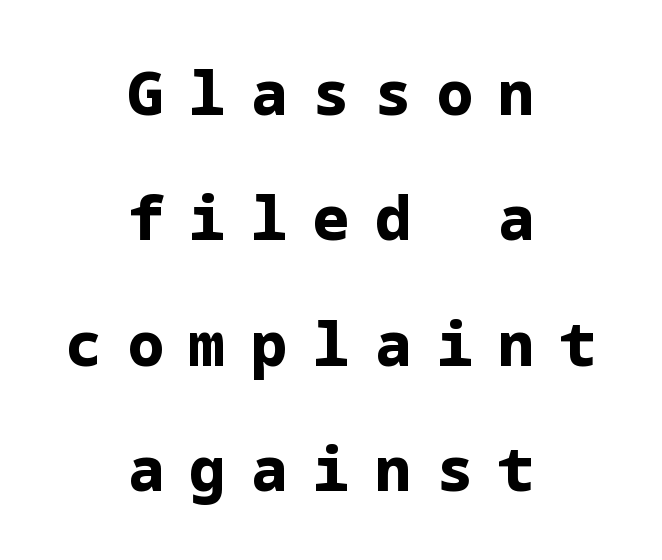
The image shows 60 px bold sans-serif type, upright; set centered, loose line spacing (2.09x), unusually wide letter spacing (+0.43 em), not underlined; low stroke contrast and a medium x-height.
